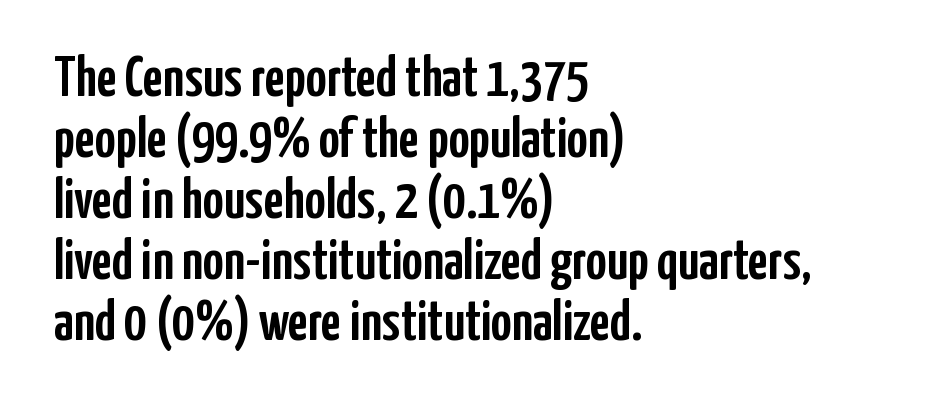
{"serif": "no", "italic": "no", "width": "condensed", "stroke_contrast": "low", "x_height": "medium", "monospaced": "no", "underline": "no", "align": "left", "line_spacing": "tight", "line_spacing_ratio": 1.07, "letter_spacing": "normal", "letter_spacing_em": 0.0, "glyph_px": 57}
